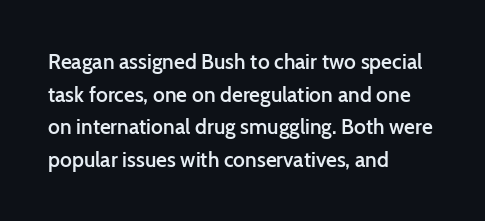
Decoration check: the copy has no underline. If you drew a ruler down the left edge, every line would touch it. How would I describe the line gaps? Plain and ordinary. The characters look somewhat weighty, a semibold short of true bold. Ordinary non-slanted type is in use.
